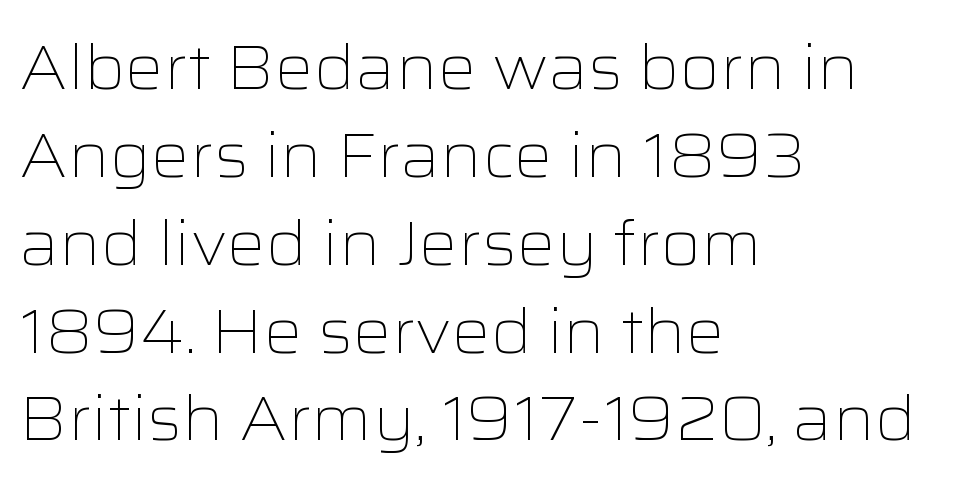
The image shows 61 px light, wide sans-serif type, upright; set left-aligned, normal line spacing (1.44x), normal letter spacing, not underlined; low stroke contrast and a medium x-height.
